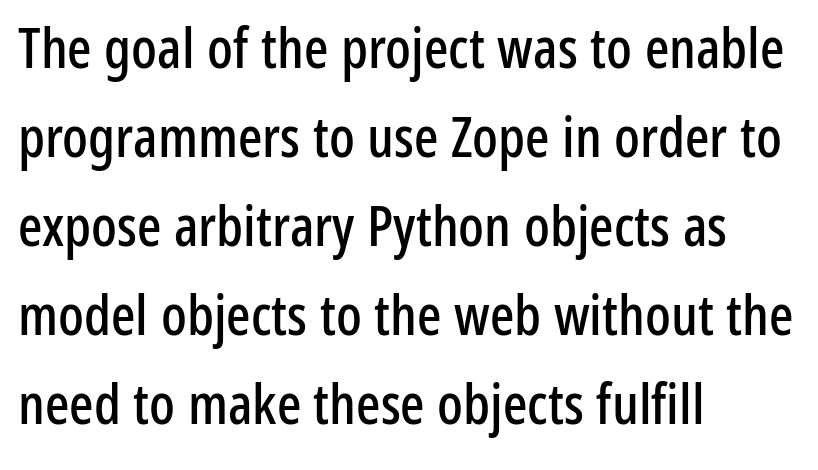
Q: Is the text italic (slanted)? A: No, it is upright.
Q: Is the typeface a serif or a sans-serif typeface? A: Sans-serif.
Q: Is the text underlined? A: No.
Q: How is the paragraph aligned? A: Left-aligned.
Q: Is the spacing between letters normal or unusually wide? A: Normal.
Q: Is the spacing between lines tight, normal or loose? A: Normal.
Q: Width (condensed, normal, or wide)? A: Condensed.
Q: Stroke contrast? A: Low.
Q: x-height? A: Medium.
Q: Monospaced? A: No.
